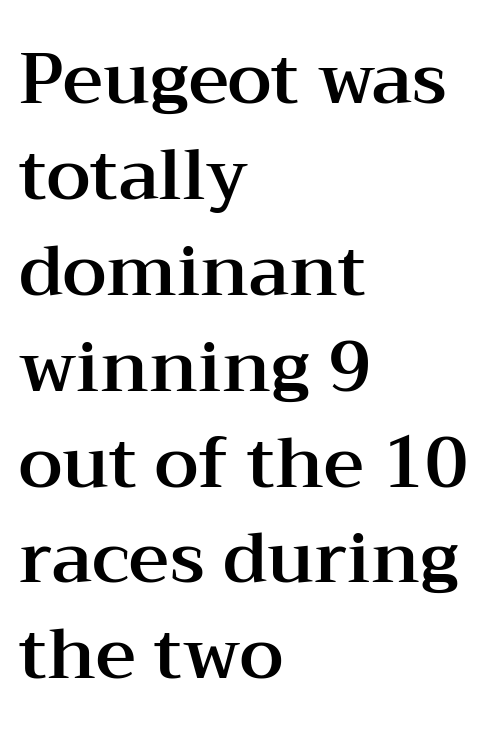
Teacher's note: observe the even left margin — that is flush-left alignment. Posture: vertical. Descenders hang freely into open space. Characters follow at the spacing the type designer built in. Quick note: interline space is typical. Do the characters align in a grid? No, the font is proportional.
